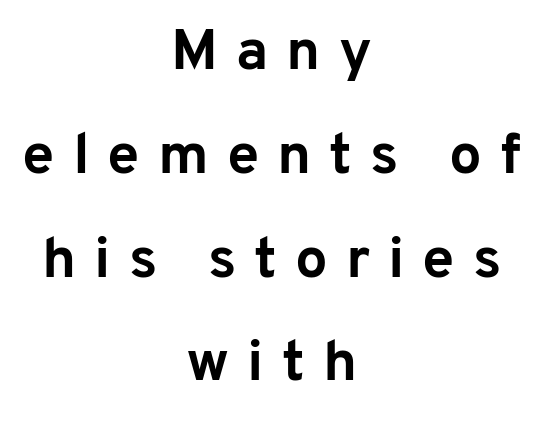
The image shows 58 px bold sans-serif type, upright; set centered, line spacing 1.79x, unusually wide letter spacing (+0.31 em), not underlined; low stroke contrast and a medium x-height.
